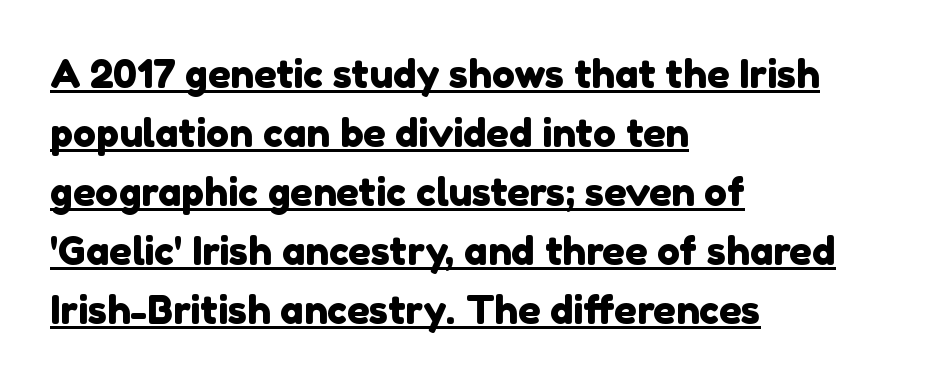
Q: Is the typeface a serif or a sans-serif typeface? A: Sans-serif.
Q: Is the text underlined? A: Yes.
Q: How is the paragraph aligned? A: Left-aligned.
Q: Is the spacing between letters normal or unusually wide? A: Normal.
Q: Is the spacing between lines tight, normal or loose? A: Normal.
Q: Width (condensed, normal, or wide)? A: Normal.
Q: x-height? A: Medium.
Q: Monospaced? A: No.
